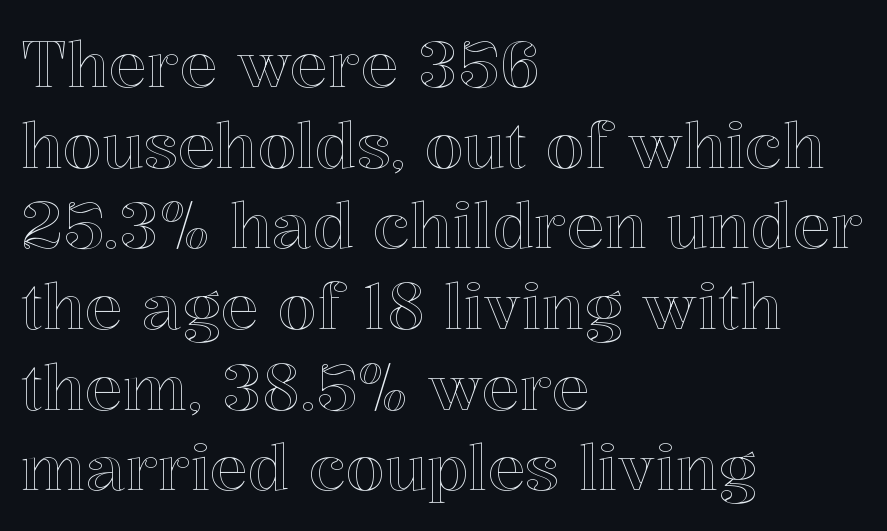
{"italic": "no", "width": "normal", "x_height": "medium", "monospaced": "no", "underline": "no", "align": "left", "line_spacing": "normal", "line_spacing_ratio": 1.28, "letter_spacing": "normal", "letter_spacing_em": 0.0, "glyph_px": 63}
